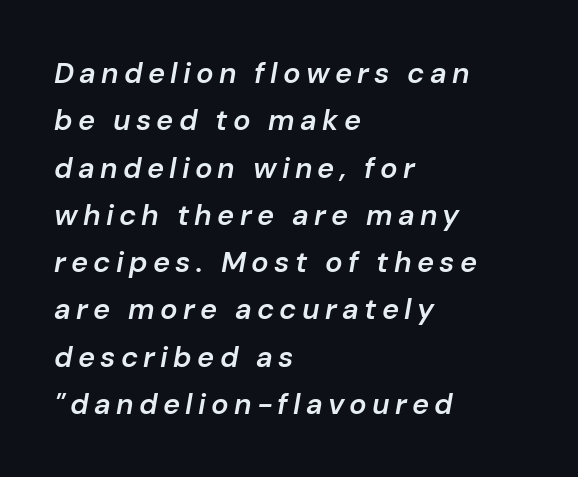
{"italic": "yes", "lean": "right", "slant_degrees": 10, "bold": "semi", "weight": "semibold", "width": "normal", "stroke_contrast": "low", "x_height": "medium", "monospaced": "no", "underline": "no", "align": "left", "line_spacing": "normal", "line_spacing_ratio": 1.63, "glyph_px": 29}
